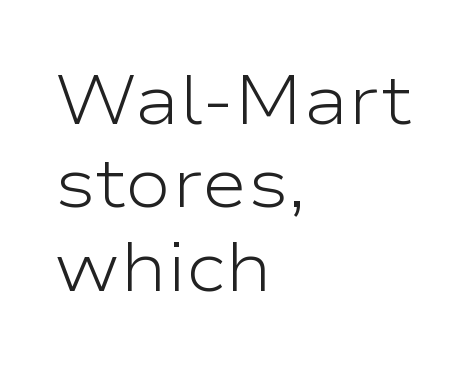
Q: Is the text bold? A: No.
Q: Is the text italic (slanted)? A: No, it is upright.
Q: Is the typeface a serif or a sans-serif typeface? A: Sans-serif.
Q: Is the text underlined? A: No.
Q: How is the paragraph aligned? A: Left-aligned.
Q: Is the spacing between letters normal or unusually wide? A: Normal.
Q: Width (condensed, normal, or wide)? A: Wide.
Q: Stroke contrast? A: Low.
Q: x-height? A: Medium.
Q: Monospaced? A: No.
